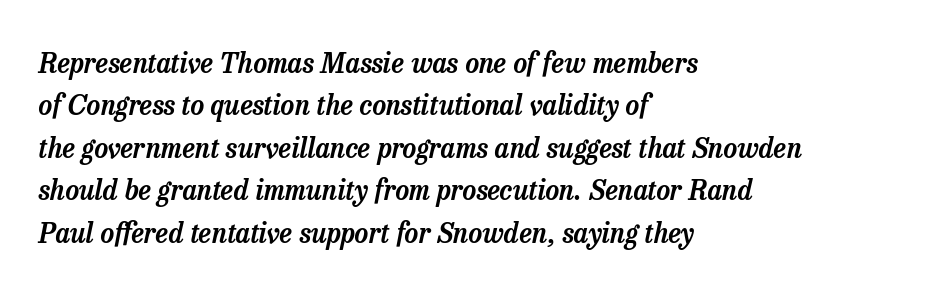
{"italic": "yes", "lean": "right", "slant_degrees": 13, "underline": "no", "align": "left", "line_spacing": "normal", "line_spacing_ratio": 1.57, "letter_spacing": "normal", "letter_spacing_em": 0.0, "glyph_px": 27}
